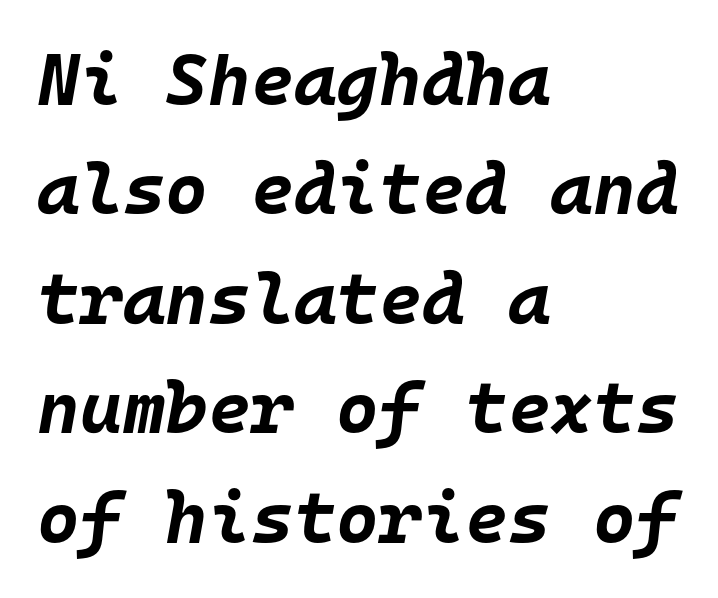
{"italic": "yes", "lean": "right", "slant_degrees": 10, "bold": "yes", "weight": "bold", "width": "normal", "stroke_contrast": "low", "x_height": "large", "monospaced": "yes", "underline": "no", "align": "left", "line_spacing": "normal", "line_spacing_ratio": 1.5, "letter_spacing": "normal", "letter_spacing_em": 0.0, "glyph_px": 73}
